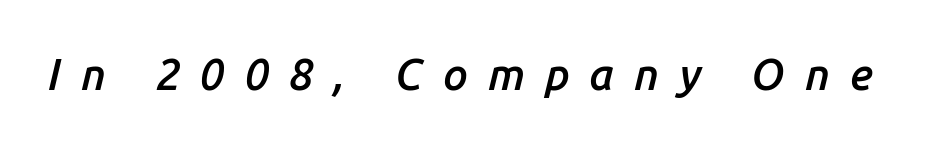
Q: Is the text bold? A: Semi-bold.
Q: Is the text italic (slanted)? A: Yes, it leans right by about 14 degrees.
Q: Is the text underlined? A: No.
Q: Is the spacing between letters normal or unusually wide? A: Unusually wide.
Q: Width (condensed, normal, or wide)? A: Normal.
Q: Stroke contrast? A: Low.
Q: x-height? A: Medium.
Q: Monospaced? A: No.
